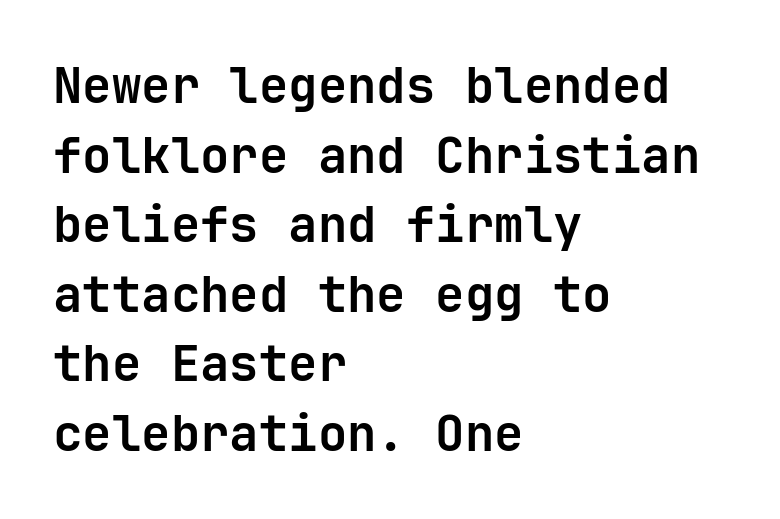
You could call the tracking neutral — neither tight nor loose. This sample uses a sans-serif face. The area under the type is left untouched. The rendering uses typewriter-style spacing with identical character cells. Italic? Not at all — the glyphs are vertical. Horizontal alignment here is leftward, the default for most running prose.
